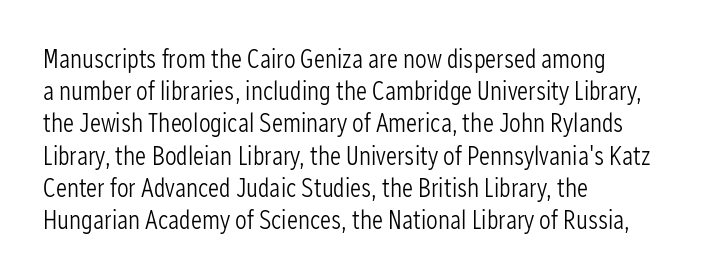
Q: Is the text bold? A: No.
Q: Is the text italic (slanted)? A: No, it is upright.
Q: Is the text underlined? A: No.
Q: How is the paragraph aligned? A: Left-aligned.
Q: Is the spacing between letters normal or unusually wide? A: Normal.
